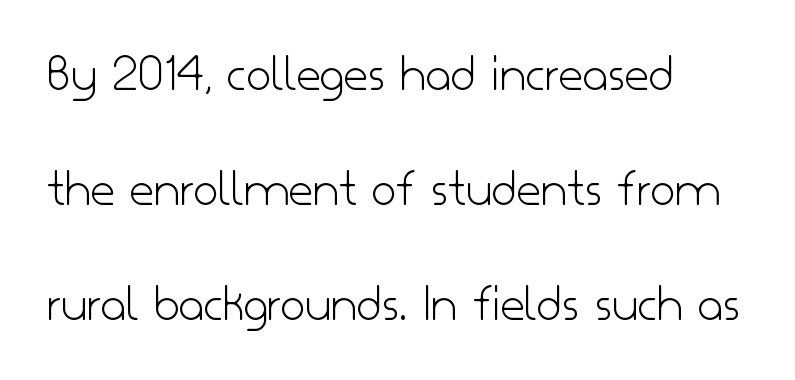
{"serif": "no", "italic": "no", "bold": "no", "weight": "light", "width": "normal", "stroke_contrast": "low", "x_height": "small", "monospaced": "no", "underline": "no", "align": "left", "line_spacing": "loose", "line_spacing_ratio": 2.13, "letter_spacing": "normal", "letter_spacing_em": 0.0, "glyph_px": 54}
